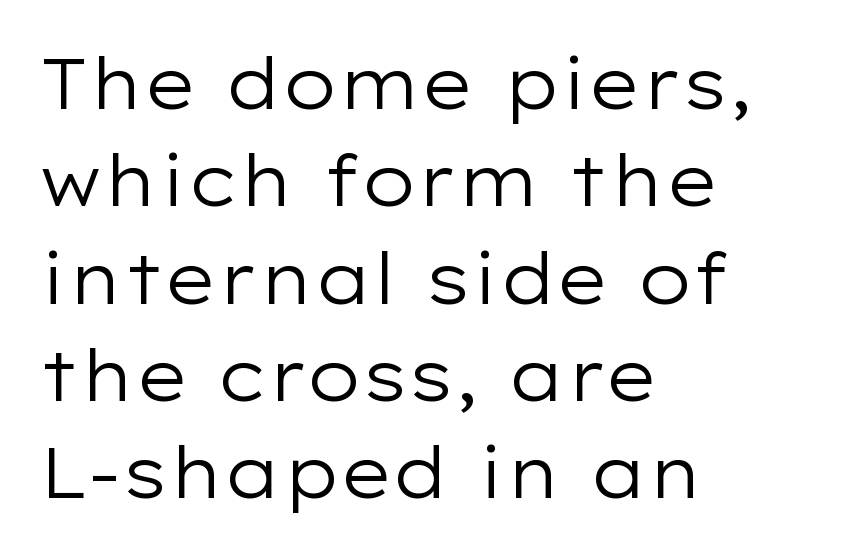
Observe the ordinary spacing: letters are neighbours, not strangers. Letterform terminals end flat and unadorned throughout the passage. Vertical strokes here are truly vertical. Anything drawn beneath the words? Only blank space. Stroke thickness stays within the range of a standard reading face or lighter. These lines stack with their left ends in a neat column.
